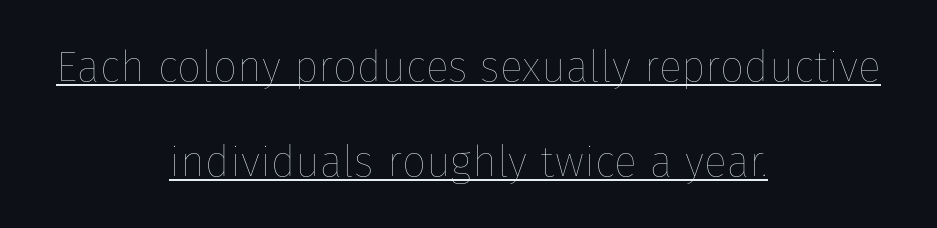
The image shows 43 px thin type, upright; set centered, loose line spacing (2.2x), normal letter spacing, underlined; low stroke contrast and a medium x-height.
